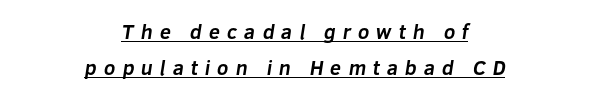
The image shows 20 px bold type; set centered, line spacing 1.79x, unusually wide letter spacing (+0.35 em), underlined.
